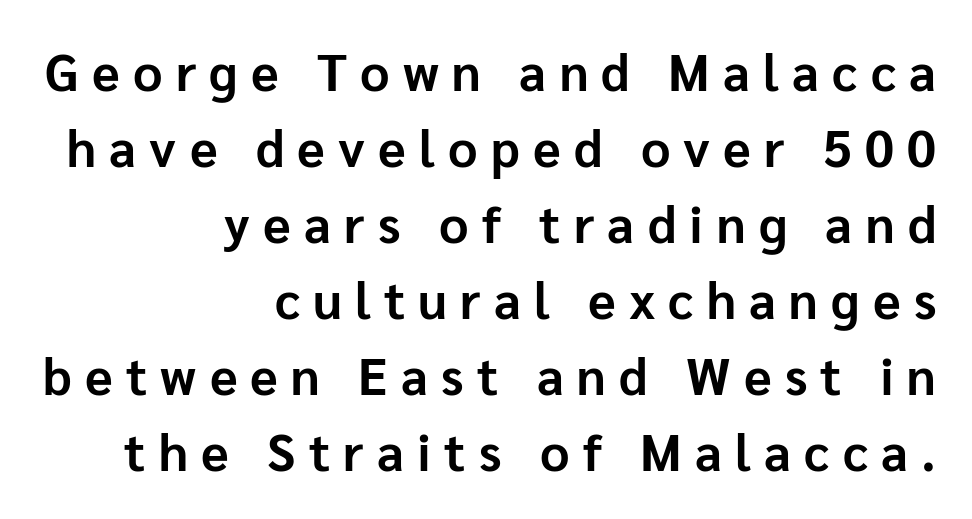
Q: Is the text bold? A: Yes.
Q: Is the text italic (slanted)? A: No, it is upright.
Q: Is the typeface a serif or a sans-serif typeface? A: Sans-serif.
Q: Is the text underlined? A: No.
Q: How is the paragraph aligned? A: Right-aligned.
Q: Is the spacing between letters normal or unusually wide? A: Unusually wide.
Q: Is the spacing between lines tight, normal or loose? A: Normal.
Q: Width (condensed, normal, or wide)? A: Normal.
Q: Stroke contrast? A: Low.
Q: x-height? A: Medium.
Q: Monospaced? A: No.
